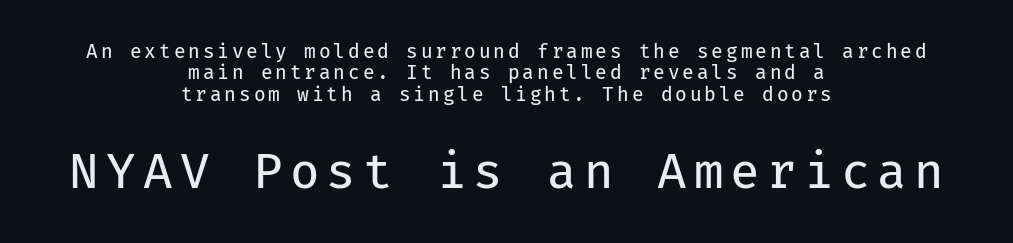
The image shows 48 px regular-weight sans-serif type, upright, monospaced; set centered, tight line spacing (1.13x), not underlined; the second (bottom) block is 2.53x larger; low stroke contrast and a medium x-height.
